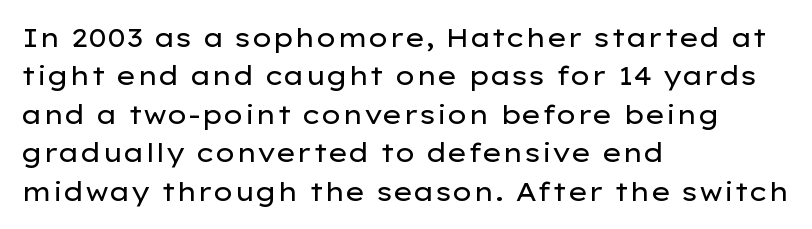
{"italic": "no", "bold": "no", "underline": "no", "align": "left", "line_spacing": "normal", "line_spacing_ratio": 1.48, "letter_spacing": "normal", "letter_spacing_em": 0.0, "glyph_px": 26}
